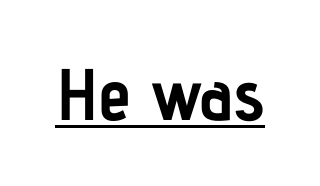
{"serif": "no", "italic": "no", "bold": "yes", "weight": "semibold", "width": "condensed", "stroke_contrast": "low", "x_height": "medium", "monospaced": "no", "underline": "yes", "letter_spacing": "normal", "letter_spacing_em": 0.0, "glyph_px": 73}
